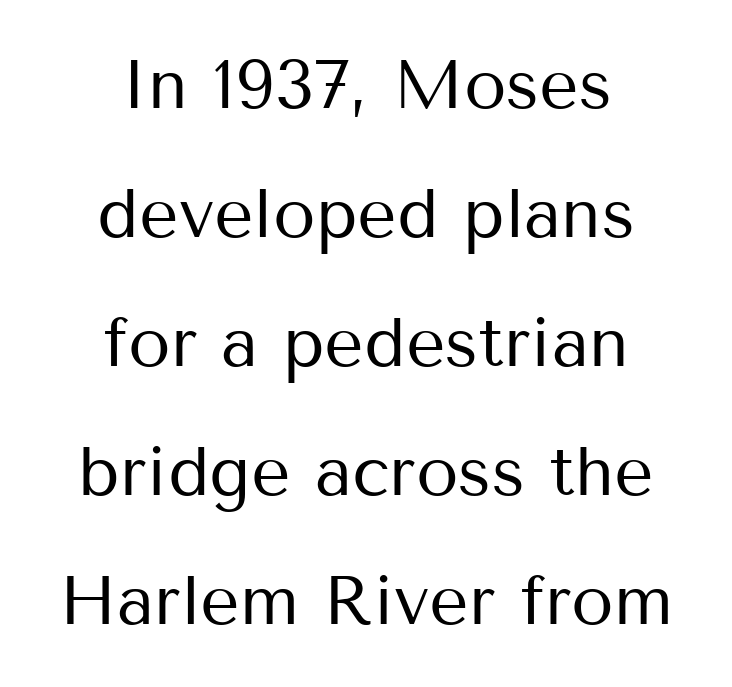
The image shows 69 px regular-weight sans-serif type, upright; set centered, line spacing 1.87x, normal letter spacing, not underlined; medium stroke contrast and a medium x-height.
